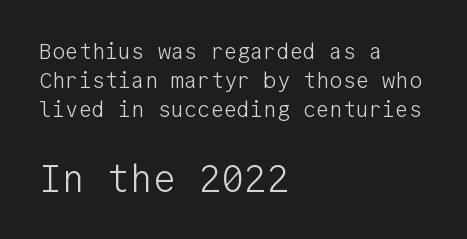
Q: Is the text bold? A: No.
Q: Is the text italic (slanted)? A: No, it is upright.
Q: Is the typeface a serif or a sans-serif typeface? A: Sans-serif.
Q: Is the text underlined? A: No.
Q: How is the paragraph aligned? A: Left-aligned.
Q: Is the spacing between letters normal or unusually wide? A: Normal.
Q: Is the spacing between lines tight, normal or loose? A: Normal.
Q: Which block of text is set in a larger size, the first (top) or the second (bottom)? A: The second (bottom) one.
Q: Width (condensed, normal, or wide)? A: Normal.
Q: Stroke contrast? A: Low.
Q: x-height? A: Medium.
Q: Monospaced? A: Yes.
